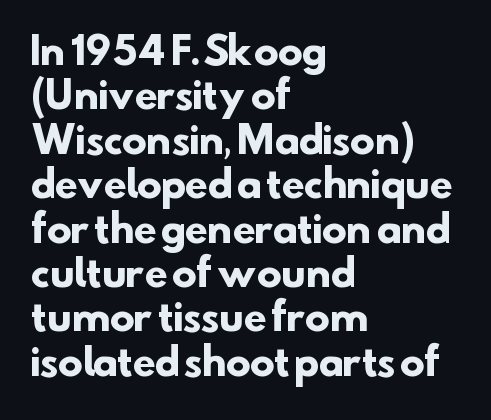
The image shows 37 px heavy sans-serif type; set left-aligned, line spacing 1.2x, normal letter spacing, not underlined; low stroke contrast and a small x-height.
